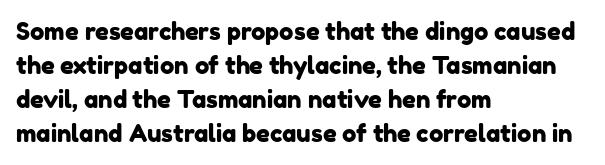
Q: Is the text underlined? A: No.
Q: How is the paragraph aligned? A: Left-aligned.
Q: Is the spacing between letters normal or unusually wide? A: Normal.
Q: Is the spacing between lines tight, normal or loose? A: Normal.
